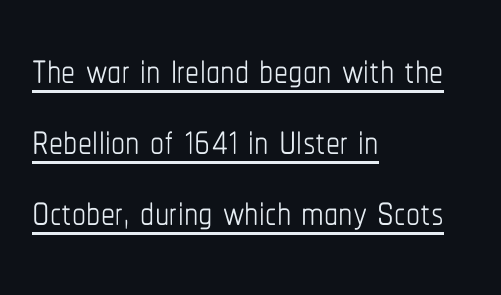
Q: Is the text bold? A: No.
Q: Is the text italic (slanted)? A: No, it is upright.
Q: Is the text underlined? A: Yes.
Q: How is the paragraph aligned? A: Left-aligned.
Q: Is the spacing between letters normal or unusually wide? A: Normal.
Q: Is the spacing between lines tight, normal or loose? A: Normal.
Q: Width (condensed, normal, or wide)? A: Condensed.
Q: Stroke contrast? A: Low.
Q: x-height? A: Medium.
Q: Monospaced? A: No.
